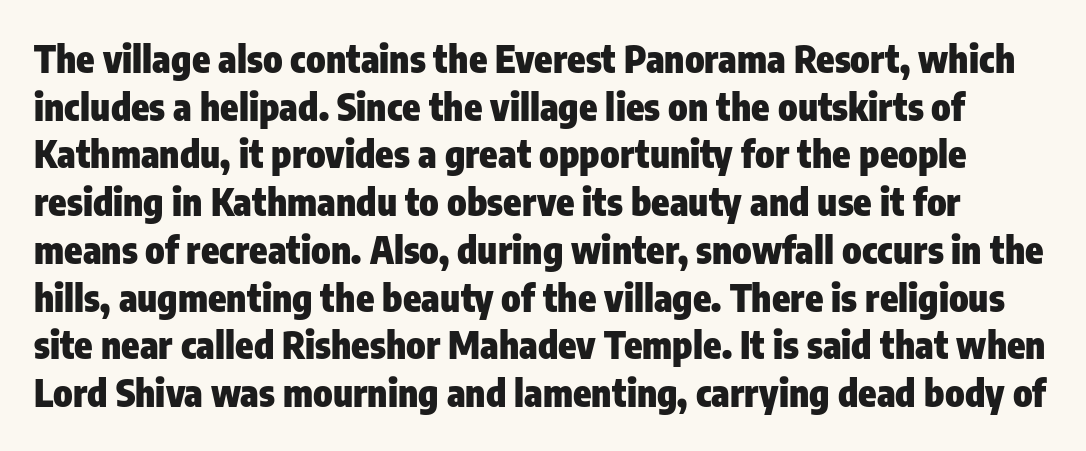
No feet cap the strokes, marking this as sans-serif type. Nobody drew a line under any word here. How would I describe the line gaps? Plain and ordinary. The glyphs have the mass of a bold cut. Looks like regular typesetting: each glyph gets only the width it needs. The letters stand straight up with perfectly vertical stems.
